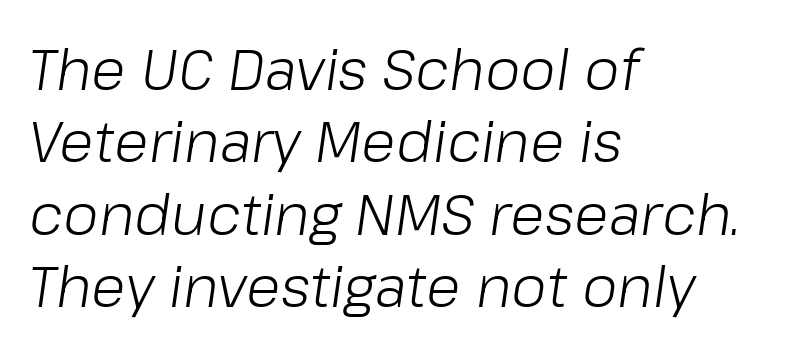
Q: Is the text bold? A: No.
Q: Is the text italic (slanted)? A: Yes, it leans right by about 8 degrees.
Q: Is the text underlined? A: No.
Q: How is the paragraph aligned? A: Left-aligned.
Q: Is the spacing between letters normal or unusually wide? A: Normal.
Q: Is the spacing between lines tight, normal or loose? A: Normal.
Q: Width (condensed, normal, or wide)? A: Normal.
Q: Stroke contrast? A: Low.
Q: x-height? A: Medium.
Q: Monospaced? A: No.
